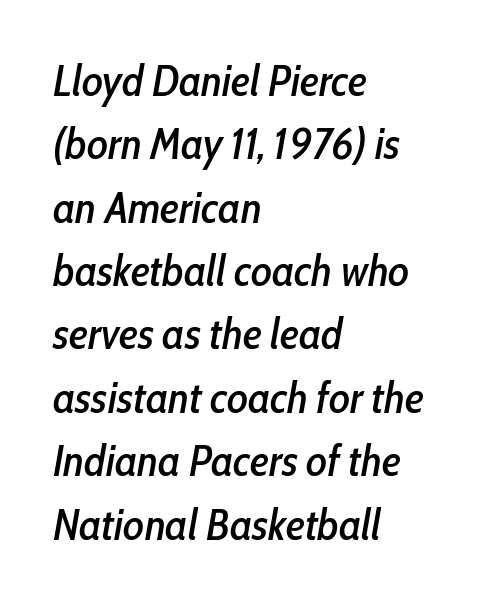
{"italic": "yes", "lean": "right", "slant_degrees": 10, "width": "condensed", "stroke_contrast": "low", "x_height": "medium", "monospaced": "no", "underline": "no", "align": "left", "line_spacing": "normal", "line_spacing_ratio": 1.44, "letter_spacing": "normal", "letter_spacing_em": 0.0, "glyph_px": 44}
